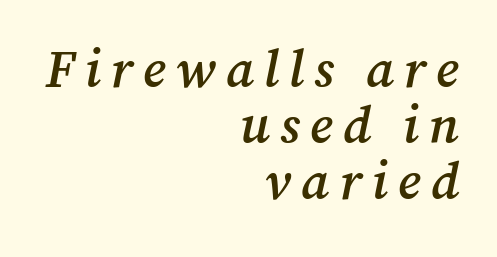
{"serif": "yes", "italic": "yes", "lean": "right", "slant_degrees": 12, "bold": "semi", "weight": "semibold", "width": "normal", "stroke_contrast": "medium", "x_height": "medium", "monospaced": "no", "underline": "no", "align": "right", "line_spacing": "tight", "line_spacing_ratio": 1.08, "glyph_px": 52}
